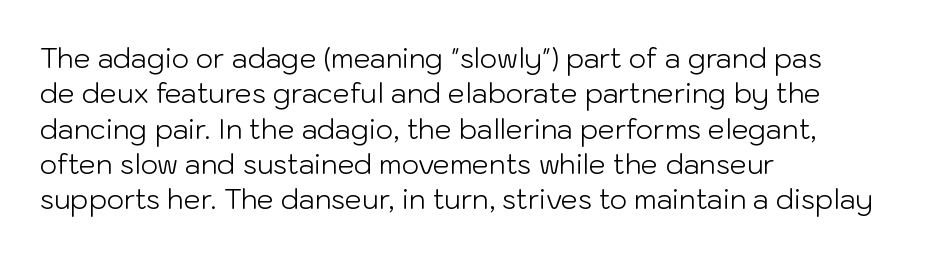
The image shows 27 px text type, upright; set left-aligned, normal line spacing (1.31x), normal letter spacing, not underlined.
